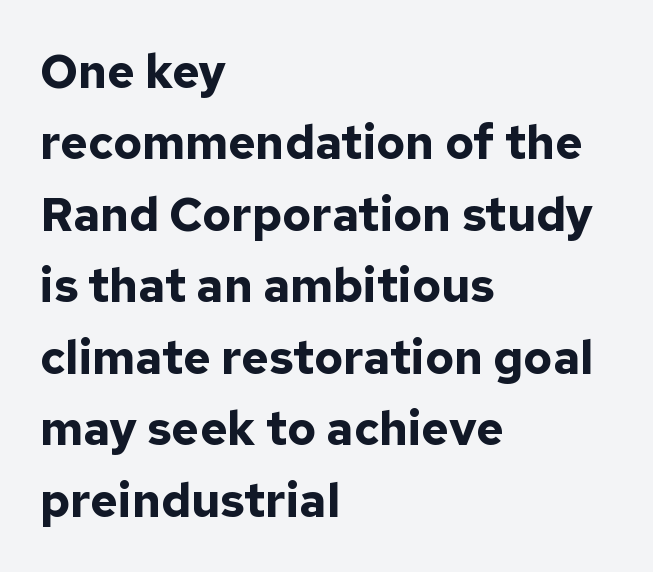
{"serif": "no", "italic": "no", "bold": "yes", "weight": "bold", "width": "normal", "stroke_contrast": "low", "x_height": "medium", "monospaced": "no", "underline": "no", "align": "left", "line_spacing": "normal", "line_spacing_ratio": 1.52, "letter_spacing": "normal", "letter_spacing_em": 0.0, "glyph_px": 47}
